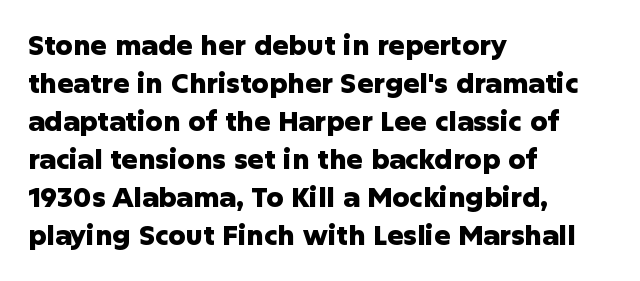
{"italic": "no", "bold": "yes", "underline": "no", "align": "left", "line_spacing": "normal", "line_spacing_ratio": 1.41, "letter_spacing": "normal", "letter_spacing_em": 0.0, "glyph_px": 27}
